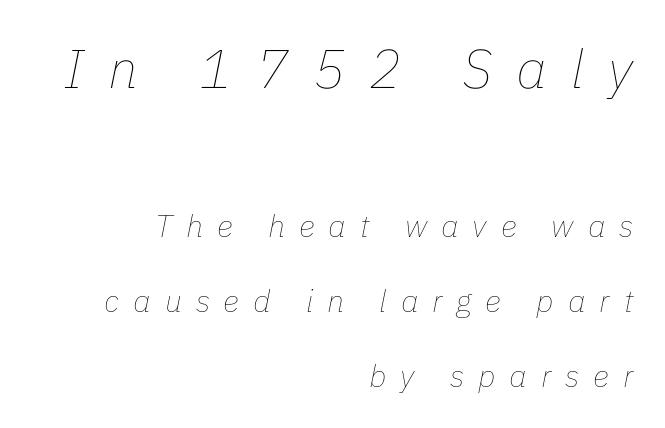
Q: Is the text bold? A: No.
Q: Is the text italic (slanted)? A: Yes, it leans right by about 11 degrees.
Q: Is the text underlined? A: No.
Q: How is the paragraph aligned? A: Right-aligned.
Q: Is the spacing between letters normal or unusually wide? A: Unusually wide.
Q: Is the spacing between lines tight, normal or loose? A: Loose.
Q: Which block of text is set in a larger size, the first (top) or the second (bottom)? A: The first (top) one.
Q: Width (condensed, normal, or wide)? A: Normal.
Q: Stroke contrast? A: Low.
Q: x-height? A: Medium.
Q: Monospaced? A: No.
